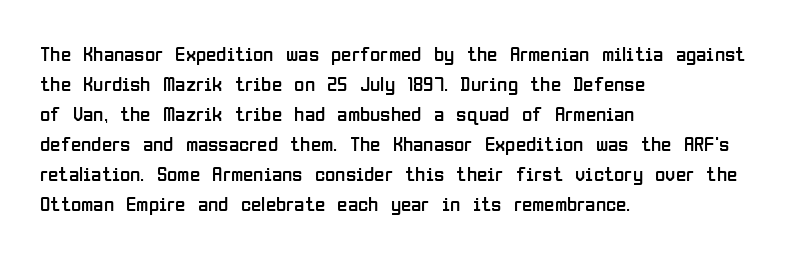
Q: Is the text bold? A: No.
Q: Is the text italic (slanted)? A: No, it is upright.
Q: Is the text underlined? A: No.
Q: How is the paragraph aligned? A: Left-aligned.
Q: Is the spacing between letters normal or unusually wide? A: Normal.
Q: Is the spacing between lines tight, normal or loose? A: Normal.
